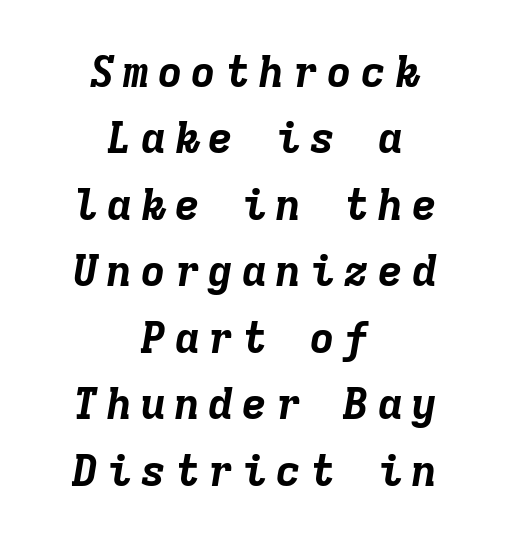
The lines are quadded center. Regarding leading, the lines here are spaced in the standard way. Emphasis-style slanted type is in use. The letters are bold, with thick, heavy strokes. Every character here occupies the same horizontal width, giving the sample a typewriter-like rhythm. Descenders hang freely into open space.
